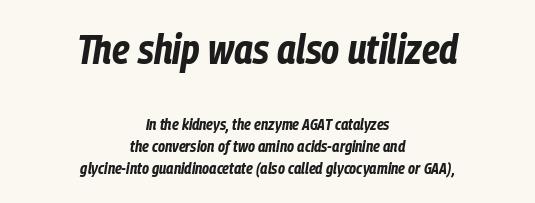
{"italic": "yes", "lean": "right", "slant_degrees": 9, "bold": "yes", "weight": "bold", "width": "condensed", "stroke_contrast": "low", "x_height": "medium", "monospaced": "no", "underline": "no", "align": "center", "line_spacing": "normal", "line_spacing_ratio": 1.39, "letter_spacing": "normal", "letter_spacing_em": 0.0, "larger_block": "first", "size_ratio": 2.56, "glyph_px": 41}
